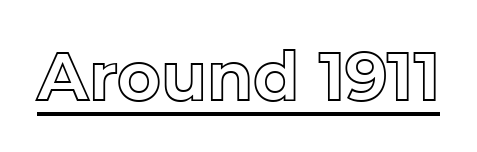
The image shows 67 px text type, upright; set normal letter spacing, underlined; a medium x-height.
